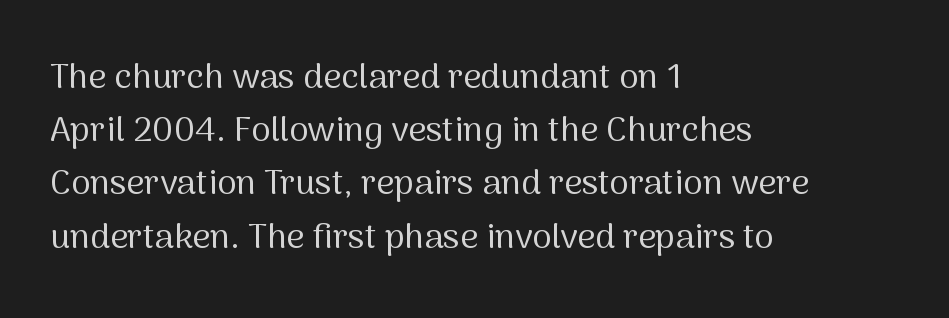
Q: Is the text bold? A: No.
Q: Is the text italic (slanted)? A: No, it is upright.
Q: Is the typeface a serif or a sans-serif typeface? A: Sans-serif.
Q: Is the text underlined? A: No.
Q: How is the paragraph aligned? A: Left-aligned.
Q: Is the spacing between letters normal or unusually wide? A: Normal.
Q: Is the spacing between lines tight, normal or loose? A: Normal.
Q: Width (condensed, normal, or wide)? A: Normal.
Q: Stroke contrast? A: Medium.
Q: x-height? A: Medium.
Q: Monospaced? A: No.
